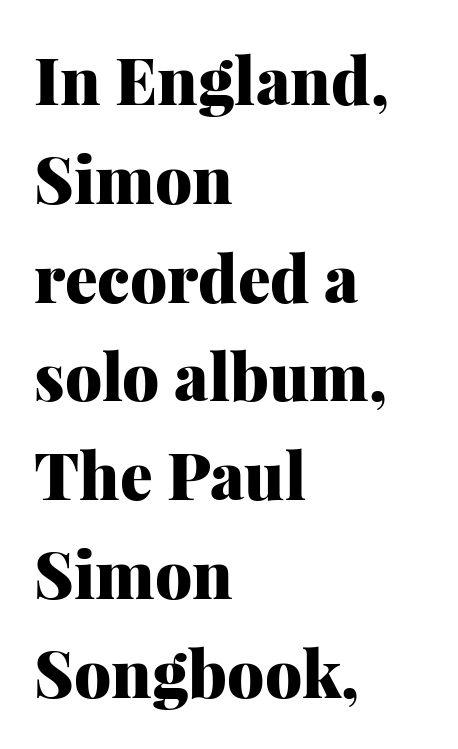
{"serif": "yes", "italic": "no", "bold": "yes", "weight": "heavy", "width": "normal", "stroke_contrast": "medium", "x_height": "medium", "monospaced": "no", "underline": "no", "align": "left", "line_spacing": "normal", "line_spacing_ratio": 1.52, "letter_spacing": "normal", "letter_spacing_em": 0.0, "glyph_px": 65}
